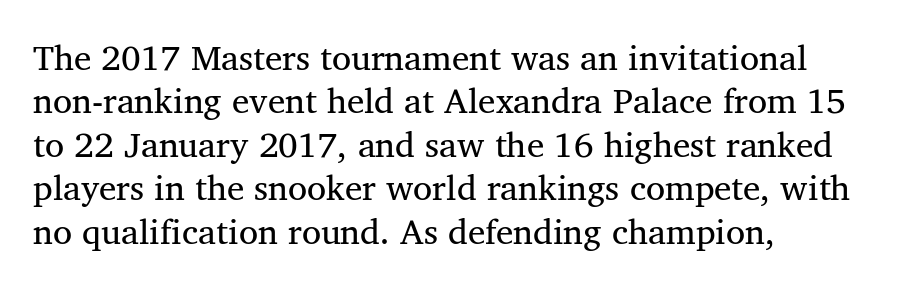
{"serif": "yes", "italic": "no", "bold": "no", "weight": "regular", "width": "normal", "stroke_contrast": "medium", "x_height": "medium", "monospaced": "no", "underline": "no", "align": "left", "line_spacing_ratio": 1.24, "letter_spacing": "normal", "letter_spacing_em": 0.0, "glyph_px": 35}
